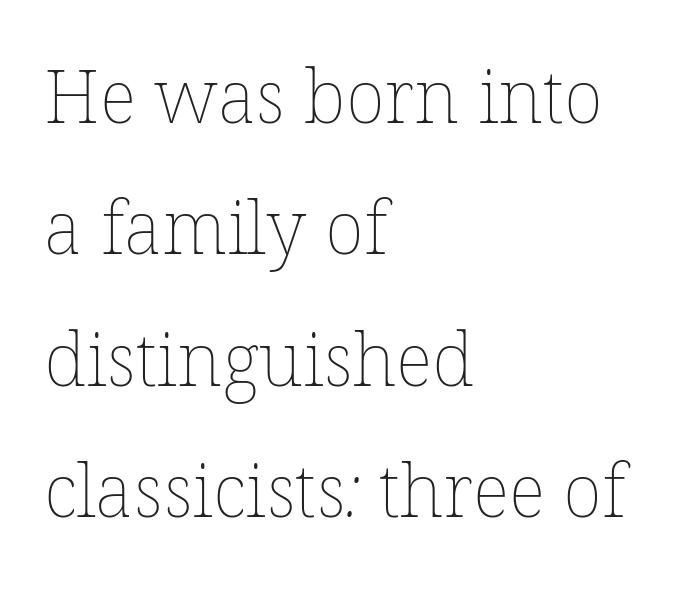
The image shows 73 px thin type; set left-aligned, line spacing 1.8x, normal letter spacing, not underlined; low stroke contrast and a medium x-height.
